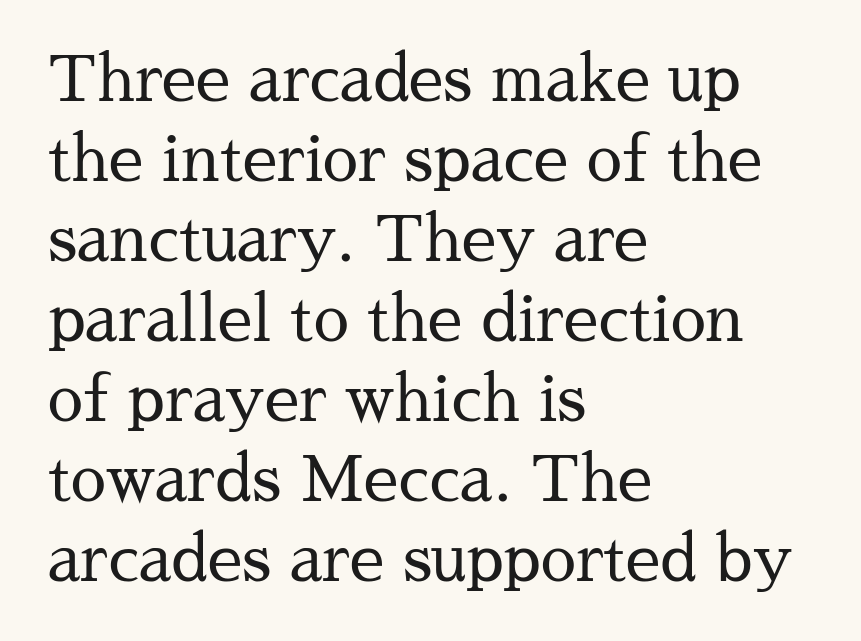
Anything drawn beneath the words? Only blank space. The font family rendered here belongs to the serif group. Layout note: lines flush left. Is this a heavy cut? Hardly; it is regular or lighter. Vertical strokes here are truly vertical. The face used here is rendered with its standard letterfit.
